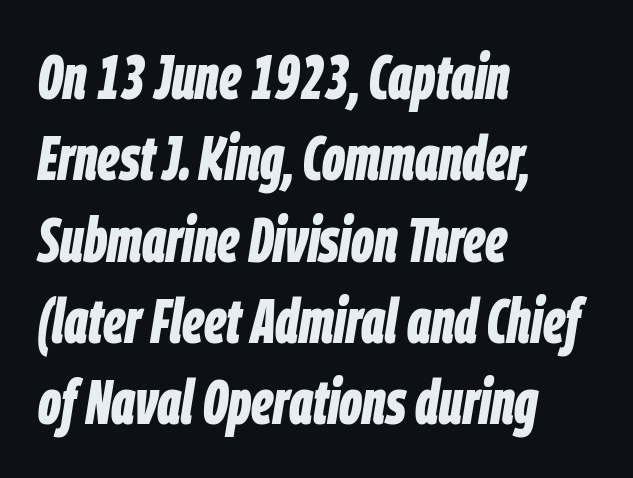
{"italic": "yes", "lean": "right", "slant_degrees": 9, "bold": "yes", "weight": "bold", "width": "condensed", "stroke_contrast": "low", "x_height": "large", "monospaced": "no", "underline": "no", "align": "left", "line_spacing": "normal", "line_spacing_ratio": 1.29, "letter_spacing": "normal", "letter_spacing_em": 0.0, "glyph_px": 63}
